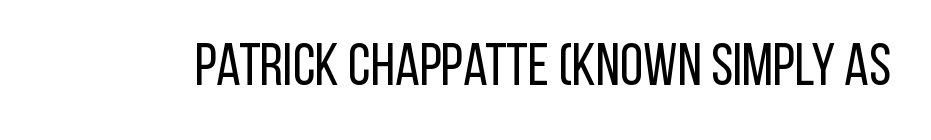
You could not count columns in this text — the font is proportionally spaced. Serif or sans? Sans — the stroke terminals are bare. Honestly, there is no underline to notice here at all. Stroke thickness stays within the range of a standard reading face or lighter. Rendered with straight, roman letterforms. Tracking value appears to be zero — textbook default spacing.
